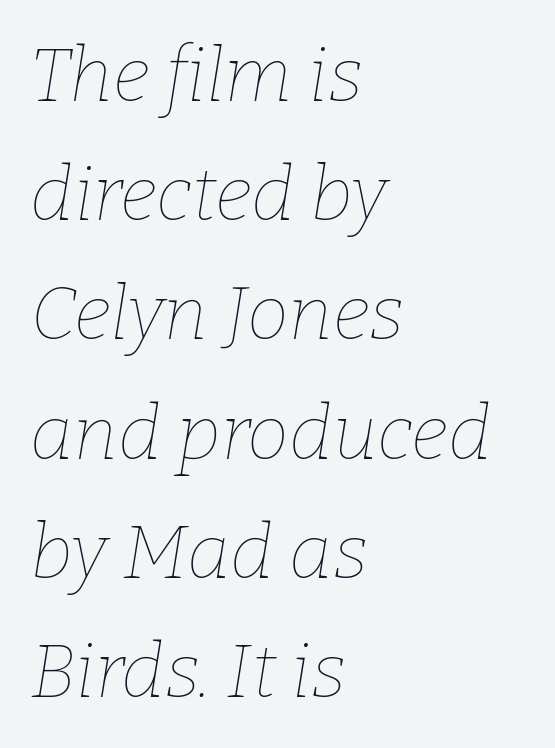
Q: Is the text bold? A: No.
Q: Is the text italic (slanted)? A: Yes, it leans right by about 9 degrees.
Q: Is the text underlined? A: No.
Q: How is the paragraph aligned? A: Left-aligned.
Q: Is the spacing between letters normal or unusually wide? A: Normal.
Q: Is the spacing between lines tight, normal or loose? A: Normal.
Q: Width (condensed, normal, or wide)? A: Normal.
Q: Stroke contrast? A: Low.
Q: x-height? A: Medium.
Q: Monospaced? A: No.
